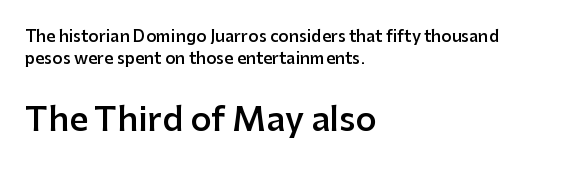
Descenders are the only things crossing below the line. Proportional: the letters do not fall into vertical columns. Notice how the stems are strictly vertical — no italics here. The passage shown has conventional tracking throughout.
